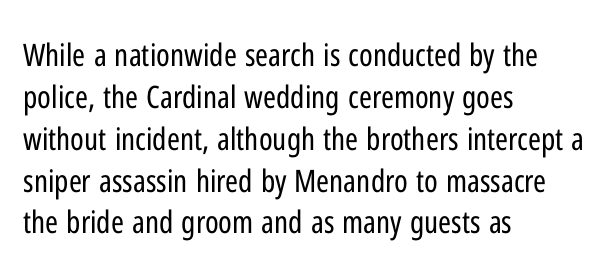
Baseline-to-baseline distance is the conventional proportion of letter height. Stems and bowls with no extra thickness — not bold. Default kerning and tracking; the words read as compact shapes. Nobody drew a line under any word here.
